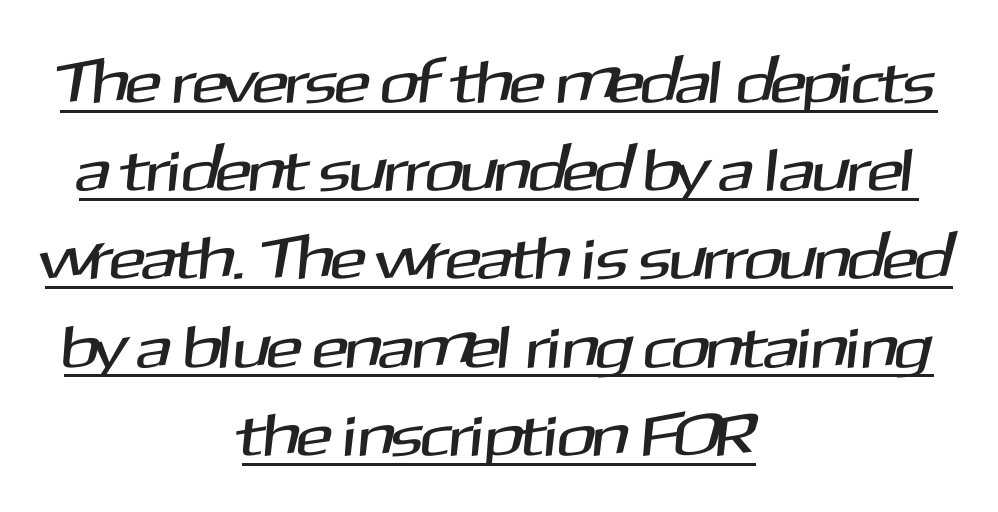
Q: Is the typeface a serif or a sans-serif typeface? A: Sans-serif.
Q: Is the text underlined? A: Yes.
Q: How is the paragraph aligned? A: Centered.
Q: Is the spacing between letters normal or unusually wide? A: Normal.
Q: Is the spacing between lines tight, normal or loose? A: Normal.
Q: Width (condensed, normal, or wide)? A: Normal.
Q: Stroke contrast? A: Medium.
Q: x-height? A: Medium.
Q: Monospaced? A: No.
